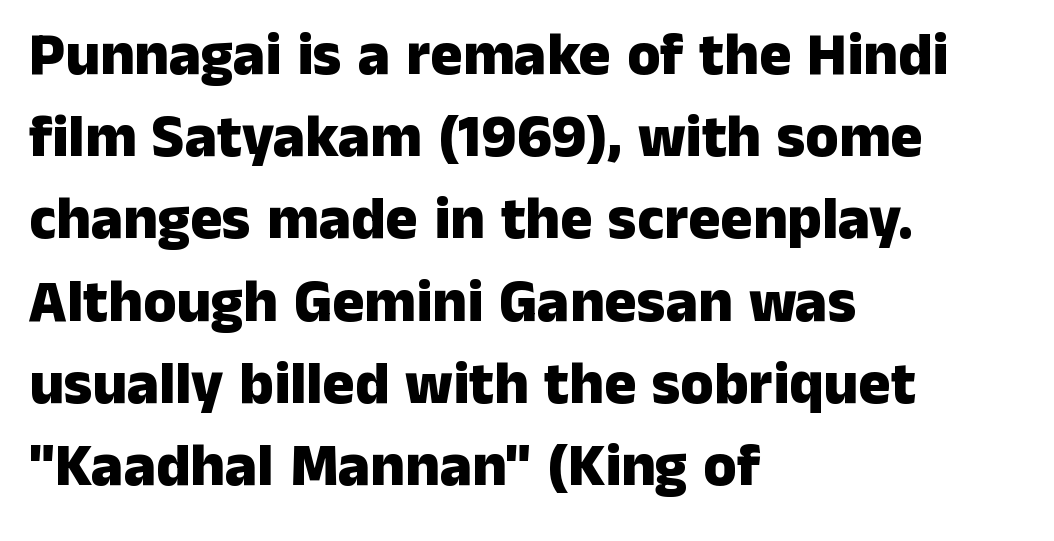
{"serif": "no", "italic": "no", "bold": "yes", "weight": "heavy", "width": "normal", "stroke_contrast": "low", "x_height": "medium", "monospaced": "no", "underline": "no", "align": "left", "line_spacing": "normal", "line_spacing_ratio": 1.37, "letter_spacing": "normal", "letter_spacing_em": 0.0, "glyph_px": 60}
